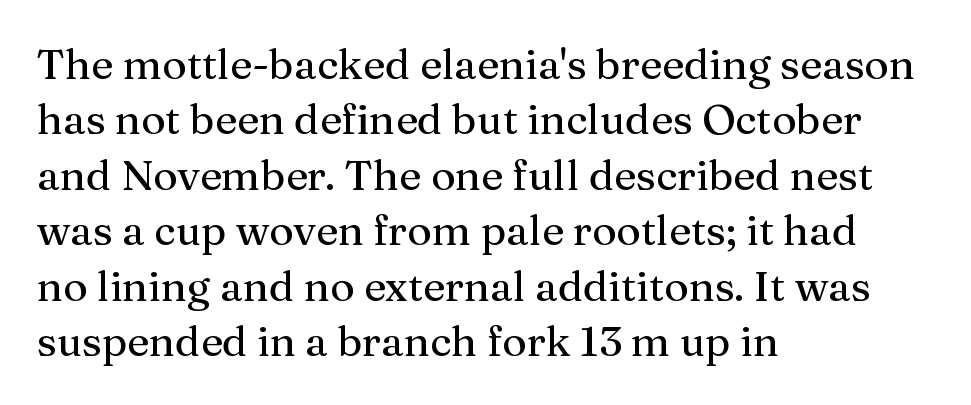
Q: Is the text italic (slanted)? A: No, it is upright.
Q: Is the typeface a serif or a sans-serif typeface? A: Serif.
Q: Is the text underlined? A: No.
Q: How is the paragraph aligned? A: Left-aligned.
Q: Is the spacing between letters normal or unusually wide? A: Normal.
Q: Is the spacing between lines tight, normal or loose? A: Normal.
Q: Width (condensed, normal, or wide)? A: Normal.
Q: Stroke contrast? A: Medium.
Q: x-height? A: Medium.
Q: Monospaced? A: No.
